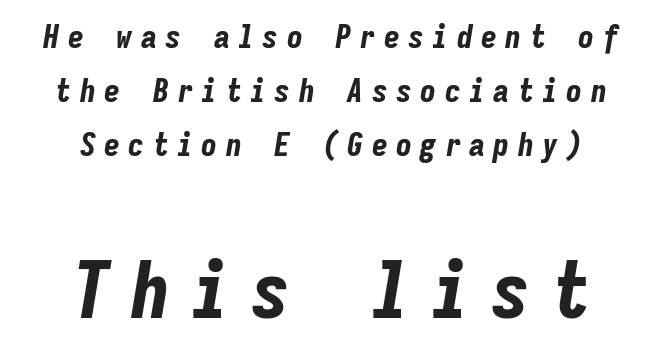
Vertically, the passage feels balanced, rows spaced as you'd expect. This is oblique type, the kind used for emphasis or titles. The setting favours the middle, as headings and verse often do. Quick note: underline off. Every character here occupies the same horizontal width, giving the sample a typewriter-like rhythm. Which of the two is more prominent by size? The second, at the bottom.
